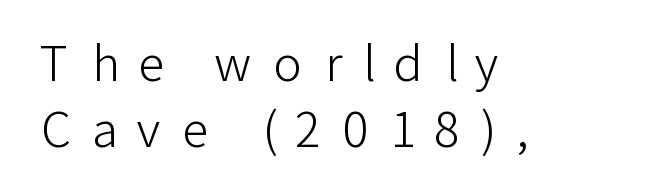
{"serif": "no", "italic": "no", "bold": "no", "weight": "light", "width": "normal", "stroke_contrast": "low", "x_height": "medium", "monospaced": "no", "underline": "no", "align": "left", "line_spacing": "normal", "line_spacing_ratio": 1.38, "letter_spacing": "wide", "letter_spacing_em": 0.43, "glyph_px": 48}
